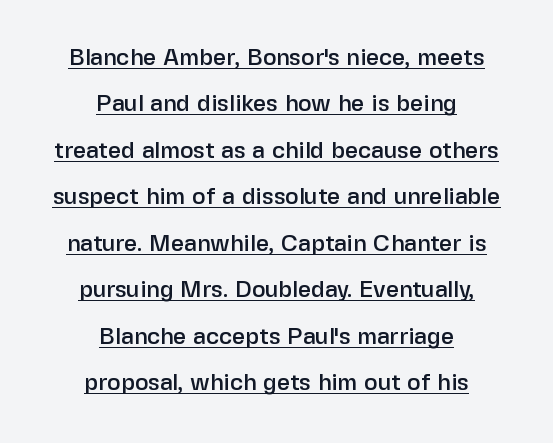
{"italic": "no", "underline": "yes", "align": "center", "line_spacing": "loose", "line_spacing_ratio": 2.02, "letter_spacing": "normal", "letter_spacing_em": 0.0, "glyph_px": 23}
